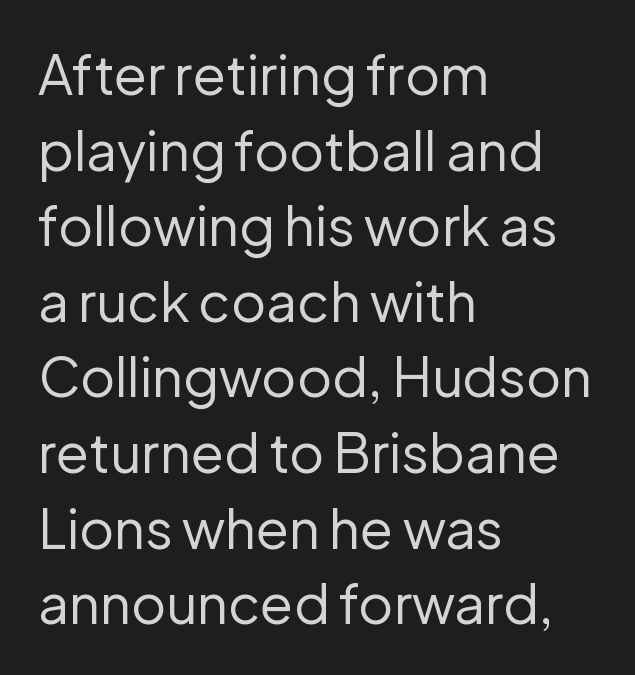
The image shows 54 px regular-weight sans-serif type, upright; set left-aligned, normal line spacing (1.4x), normal letter spacing, not underlined; low stroke contrast and a medium x-height.
